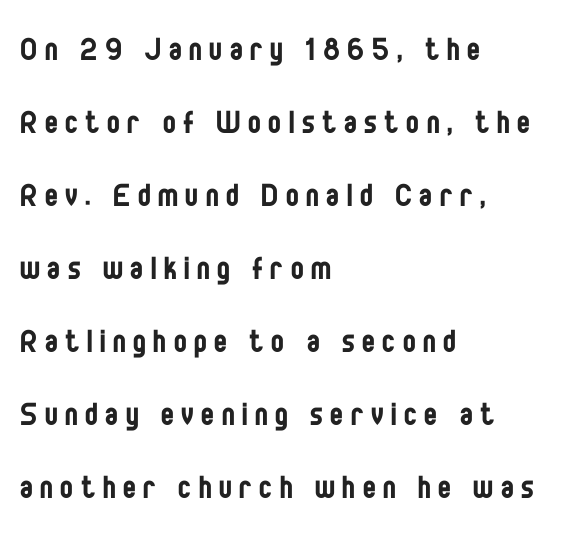
The image shows 38 px regular-weight, condensed sans-serif type, upright; set left-aligned, loose line spacing (1.92x), unusually wide letter spacing (+0.2 em), not underlined; low stroke contrast and a large x-height.
